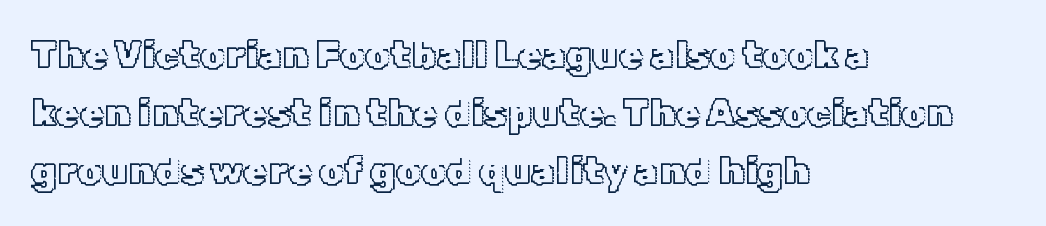
{"italic": "no", "width": "normal", "x_height": "medium", "monospaced": "no", "underline": "no", "align": "left", "line_spacing": "normal", "line_spacing_ratio": 1.49, "letter_spacing": "normal", "letter_spacing_em": 0.0, "glyph_px": 39}
